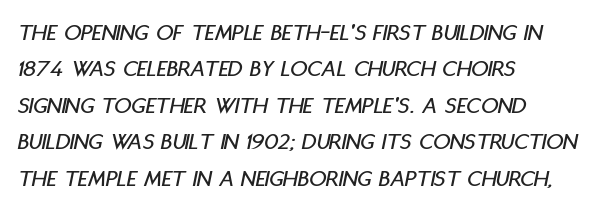
An italicized treatment has been applied to the whole sample. Layout note: lines flush left. Successive baselines arrive at the customary interval. Each word holds together tightly as a unit, with standard inter-letter gaps. The words here are not underlined.
